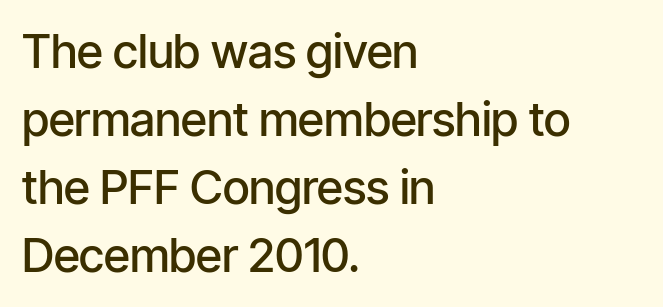
The image shows 47 px semibold, condensed sans-serif type, upright; set left-aligned, normal line spacing (1.45x), normal letter spacing, not underlined; low stroke contrast and a medium x-height.
